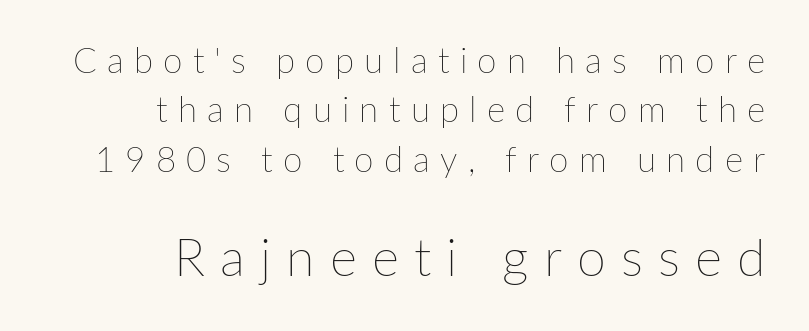
Q: Is the text bold? A: No.
Q: Is the text italic (slanted)? A: No, it is upright.
Q: Is the text underlined? A: No.
Q: How is the paragraph aligned? A: Right-aligned.
Q: Is the spacing between letters normal or unusually wide? A: Unusually wide.
Q: Is the spacing between lines tight, normal or loose? A: Normal.
Q: Which block of text is set in a larger size, the first (top) or the second (bottom)? A: The second (bottom) one.
Q: Width (condensed, normal, or wide)? A: Normal.
Q: Stroke contrast? A: Low.
Q: x-height? A: Medium.
Q: Monospaced? A: No.
